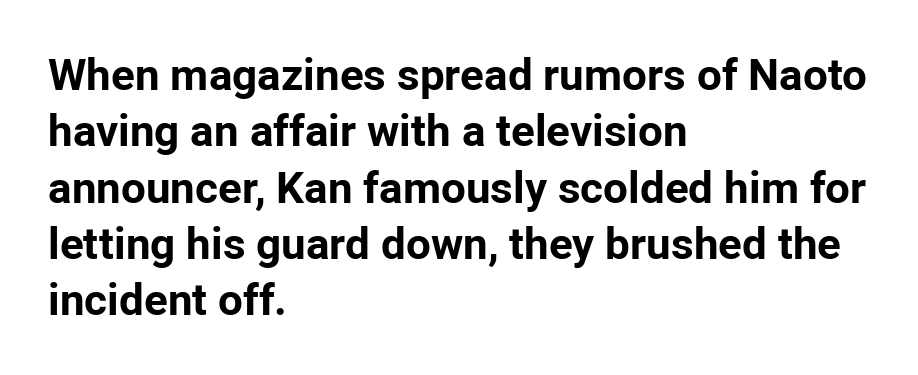
The image shows 44 px bold sans-serif type, upright; set left-aligned, normal line spacing (1.28x), normal letter spacing, not underlined; low stroke contrast and a medium x-height.
